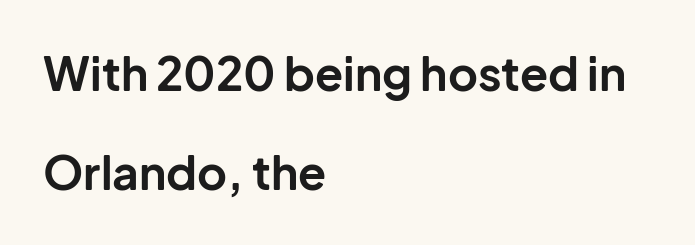
Q: Is the text bold? A: Yes.
Q: Is the text italic (slanted)? A: No, it is upright.
Q: Is the typeface a serif or a sans-serif typeface? A: Sans-serif.
Q: Is the text underlined? A: No.
Q: How is the paragraph aligned? A: Left-aligned.
Q: Is the spacing between letters normal or unusually wide? A: Normal.
Q: Is the spacing between lines tight, normal or loose? A: Loose.
Q: Width (condensed, normal, or wide)? A: Normal.
Q: Stroke contrast? A: Low.
Q: x-height? A: Medium.
Q: Monospaced? A: No.
